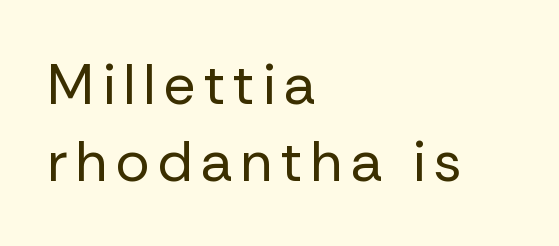
This rendering uses left alignment, leaving the right contour irregular. A typesetter would call this proportional, since set widths differ per character. What's the leading like? Ordinary, nothing unusual. Nothing heavy about these letters — not bold at all. Style check: upright.
